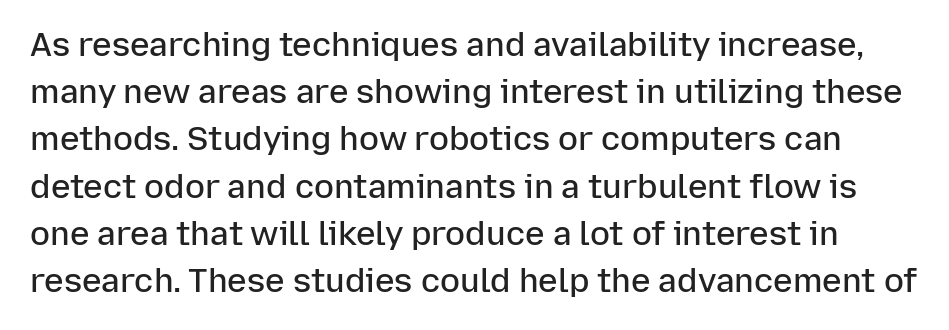
Q: Is the text bold? A: Semi-bold.
Q: Is the text italic (slanted)? A: No, it is upright.
Q: Is the typeface a serif or a sans-serif typeface? A: Sans-serif.
Q: Is the text underlined? A: No.
Q: Is the spacing between letters normal or unusually wide? A: Normal.
Q: Is the spacing between lines tight, normal or loose? A: Normal.
Q: Width (condensed, normal, or wide)? A: Normal.
Q: Stroke contrast? A: Low.
Q: x-height? A: Medium.
Q: Monospaced? A: No.
